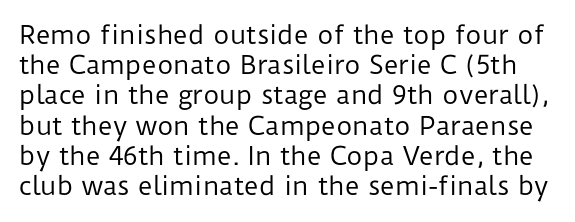
The lettering holds an erect, upright posture throughout. Caption: standard tracking, unaltered. Stroke thickness stays within the range of a standard reading face or lighter. The baseline area is clear.
